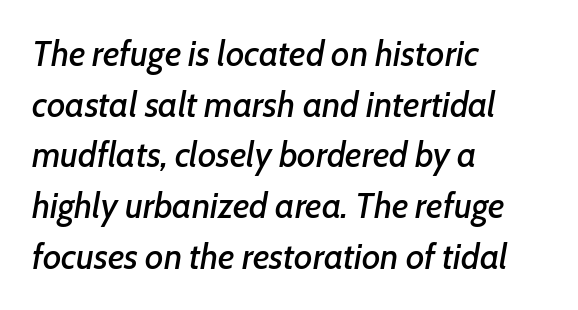
{"italic": "yes", "lean": "right", "slant_degrees": 7, "width": "normal", "stroke_contrast": "low", "x_height": "medium", "monospaced": "no", "underline": "no", "align": "left", "line_spacing": "normal", "line_spacing_ratio": 1.45, "letter_spacing": "normal", "letter_spacing_em": 0.0, "glyph_px": 35}
